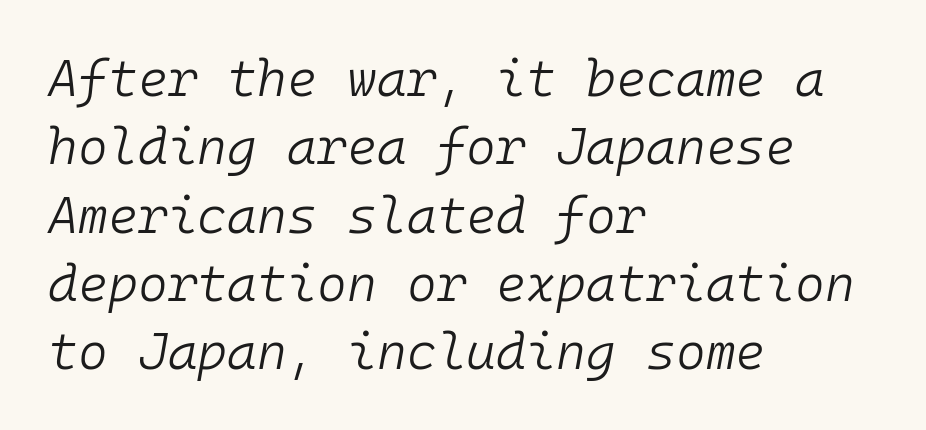
{"italic": "yes", "lean": "right", "slant_degrees": 10, "bold": "no", "weight": "light", "width": "normal", "stroke_contrast": "low", "x_height": "medium", "monospaced": "yes", "underline": "no", "align": "left", "line_spacing": "normal", "line_spacing_ratio": 1.34, "letter_spacing": "normal", "letter_spacing_em": 0.0, "glyph_px": 51}
